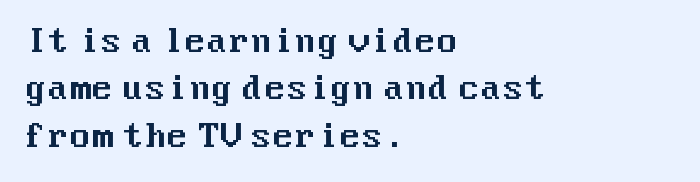
The text block is weighted toward the left margin, trailing off unevenly rightward. Characters follow at the spacing the type designer built in. Tall strokes in this sample are plumb rather than angled. Classification — sans serif. Glance below the letters and you will spot only blank space.
